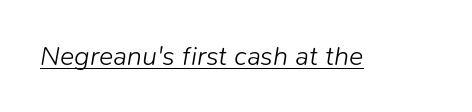
Q: Is the text bold? A: No.
Q: Is the text italic (slanted)? A: Yes, it leans right by about 9 degrees.
Q: Is the text underlined? A: Yes.
Q: Is the spacing between letters normal or unusually wide? A: Normal.
